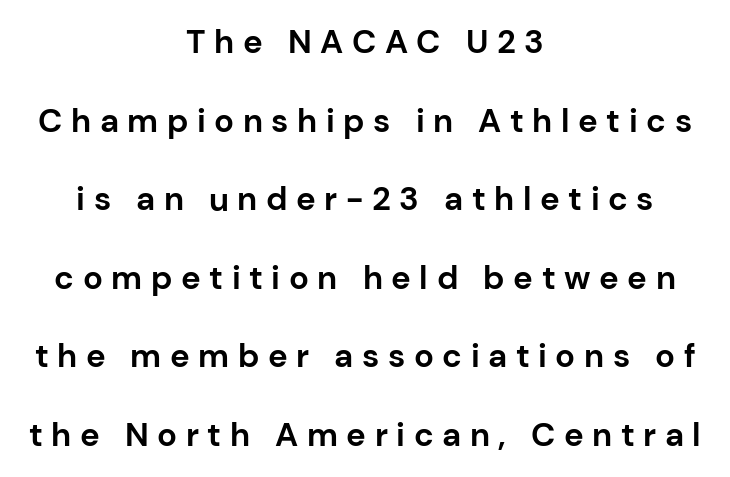
Letterform terminals end flat and unadorned throughout the passage. The axis of the letterforms is exactly vertical. The space beneath each line is pristine and unruled. Look at the tracking — it's clearly loosened, letters drifting apart.
